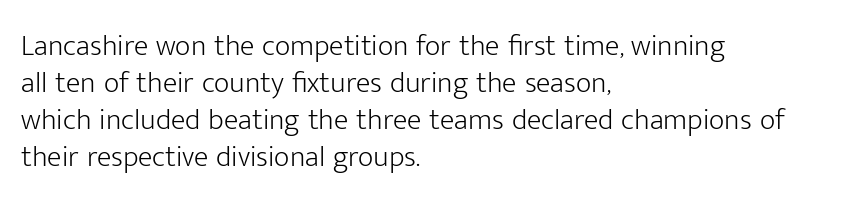
The image shows 30 px light sans-serif type, upright; set left-aligned, line spacing 1.23x, normal letter spacing, not underlined; low stroke contrast and a medium x-height.
